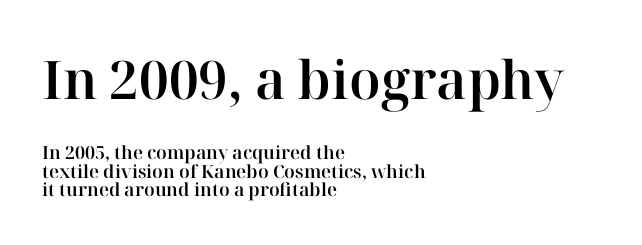
The image shows 53 px serif type, upright; set left-aligned, tight line spacing (1.03x), normal letter spacing, not underlined; the first (top) block is 2.94x larger; high stroke contrast and a medium x-height.
